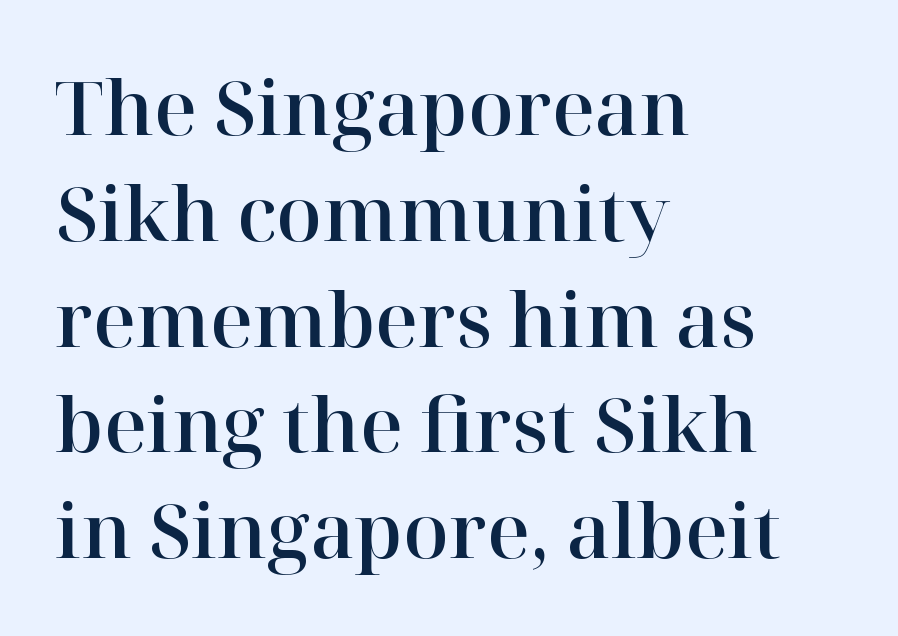
The image shows 74 px serif type, upright; set left-aligned, normal line spacing (1.43x), normal letter spacing, not underlined; high stroke contrast and a medium x-height.
